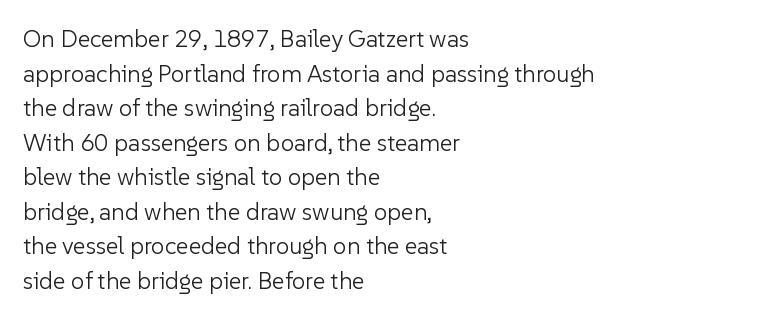
The image shows 24 px text type, upright; set left-aligned, normal line spacing (1.44x), normal letter spacing, not underlined.
